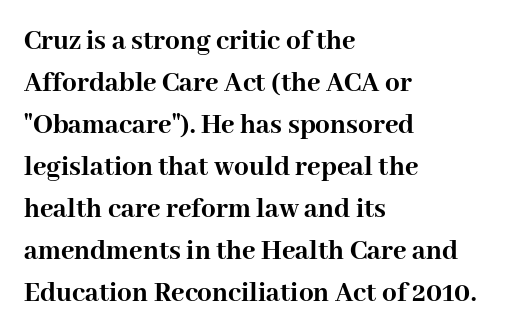
The image shows 29 px semibold serif type, upright; set left-aligned, normal line spacing (1.45x), normal letter spacing, not underlined; high stroke contrast and a medium x-height.
